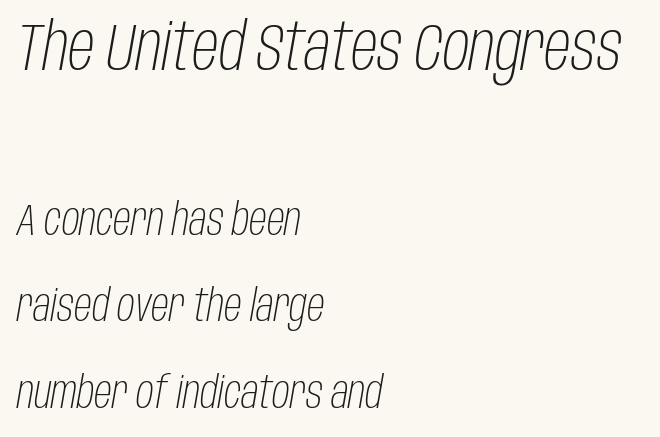
The image shows 66 px light, condensed type, italic (leaning right); set left-aligned, loose line spacing (1.97x), normal letter spacing, not underlined; the first (top) block is 1.5x larger; low stroke contrast and a large x-height.
